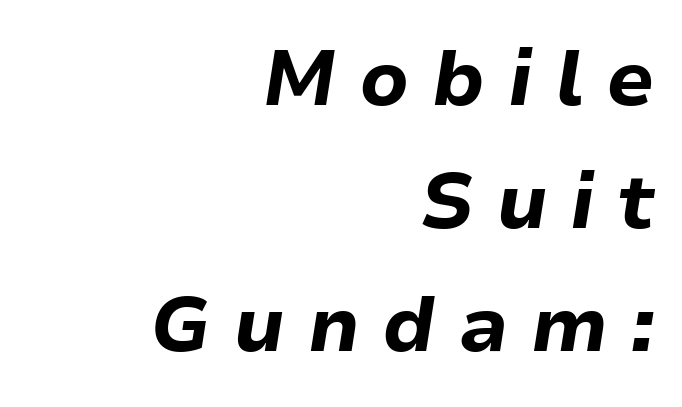
The letters are slanted; this is an italic face. Evenly set lines give the paragraph a standard silhouette. Decoration check: the copy has no underline. You'd pick this weight for a headline — it's a proper bold. One-word summary of the alignment: right. How are the letters spaced? Widely, with obvious added tracking.
